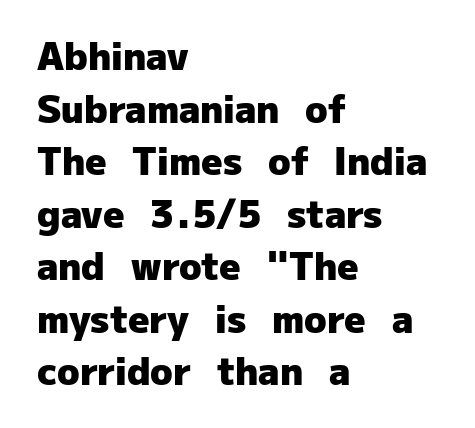
Q: Is the text bold? A: Yes.
Q: Is the text italic (slanted)? A: No, it is upright.
Q: Is the typeface a serif or a sans-serif typeface? A: Sans-serif.
Q: Is the text underlined? A: No.
Q: How is the paragraph aligned? A: Left-aligned.
Q: Is the spacing between letters normal or unusually wide? A: Normal.
Q: Is the spacing between lines tight, normal or loose? A: Normal.
Q: Width (condensed, normal, or wide)? A: Normal.
Q: Stroke contrast? A: Low.
Q: x-height? A: Medium.
Q: Monospaced? A: No.
